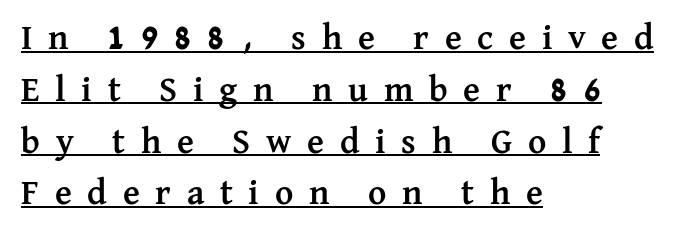
The image shows 35 px semibold serif type, upright; set left-aligned, normal line spacing (1.48x), unusually wide letter spacing (+0.45 em), underlined; medium stroke contrast and a medium x-height.
